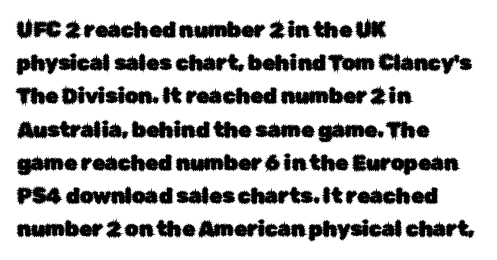
The tracking reads as untouched default to a designer's eye. Anything drawn beneath the words? Only blank space. Leading: standard. The lettering holds an erect, upright posture throughout.
